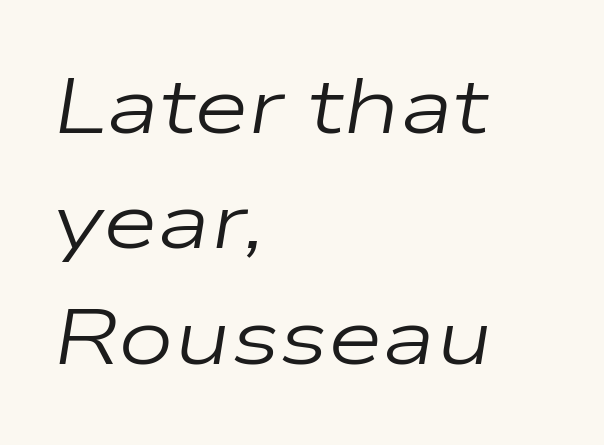
Q: Is the text bold? A: No.
Q: Is the text italic (slanted)? A: Yes, it leans right by about 9 degrees.
Q: Is the text underlined? A: No.
Q: How is the paragraph aligned? A: Left-aligned.
Q: Is the spacing between letters normal or unusually wide? A: Normal.
Q: Is the spacing between lines tight, normal or loose? A: Normal.
Q: Width (condensed, normal, or wide)? A: Wide.
Q: Stroke contrast? A: Low.
Q: x-height? A: Medium.
Q: Monospaced? A: No.
